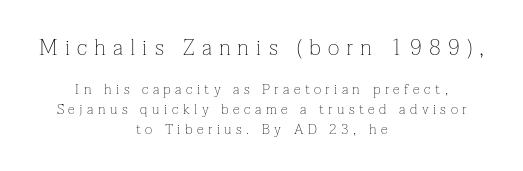
Q: Is the text bold? A: No.
Q: Is the text italic (slanted)? A: No, it is upright.
Q: Is the text underlined? A: No.
Q: How is the paragraph aligned? A: Centered.
Q: Is the spacing between letters normal or unusually wide? A: Unusually wide.
Q: Is the spacing between lines tight, normal or loose? A: Normal.
Q: Which block of text is set in a larger size, the first (top) or the second (bottom)? A: The first (top) one.
